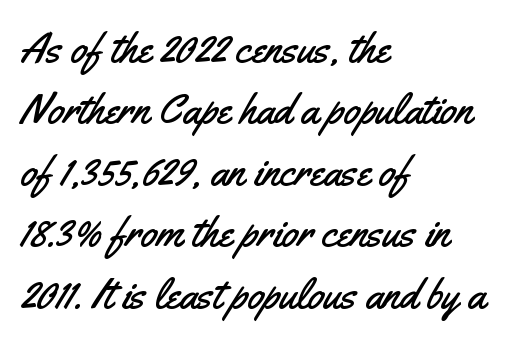
Alignment: flush left. The strip under each line holds only bare page. Spacing verdict: proportional, widths tailored to each character. The letters carry no serifs — their stems end cleanly without finishing strokes.
